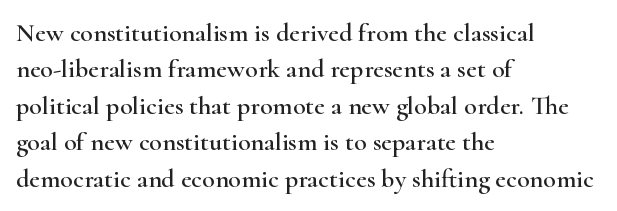
{"italic": "no", "underline": "no", "align": "left", "line_spacing": "normal", "line_spacing_ratio": 1.4, "letter_spacing": "normal", "letter_spacing_em": 0.0, "glyph_px": 26}
